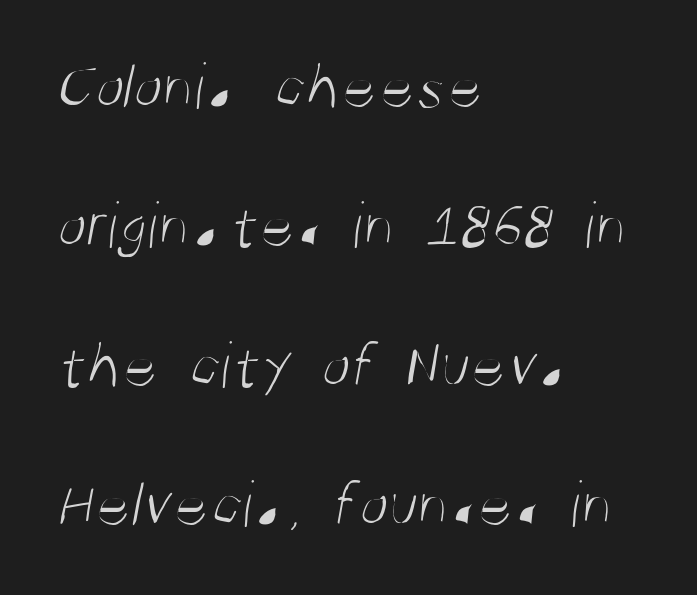
Q: Is the text bold? A: No.
Q: Is the typeface a serif or a sans-serif typeface? A: Sans-serif.
Q: Is the text underlined? A: No.
Q: How is the paragraph aligned? A: Left-aligned.
Q: Is the spacing between letters normal or unusually wide? A: Normal.
Q: Is the spacing between lines tight, normal or loose? A: Loose.
Q: Width (condensed, normal, or wide)? A: Condensed.
Q: Stroke contrast? A: Medium.
Q: x-height? A: Large.
Q: Monospaced? A: No.
